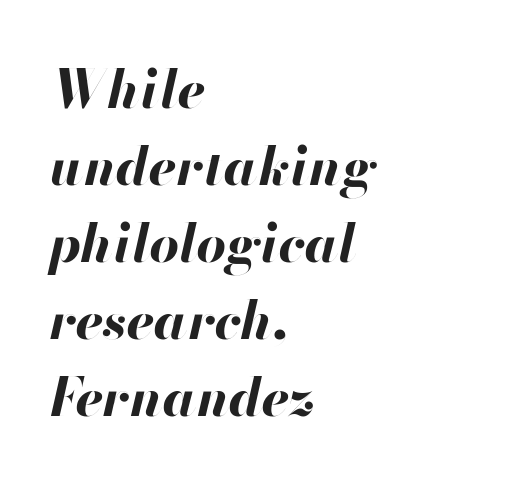
The image shows 52 px bold type, italic (leaning right); set left-aligned, normal line spacing (1.48x), normal letter spacing, not underlined; high stroke contrast and a small x-height.
